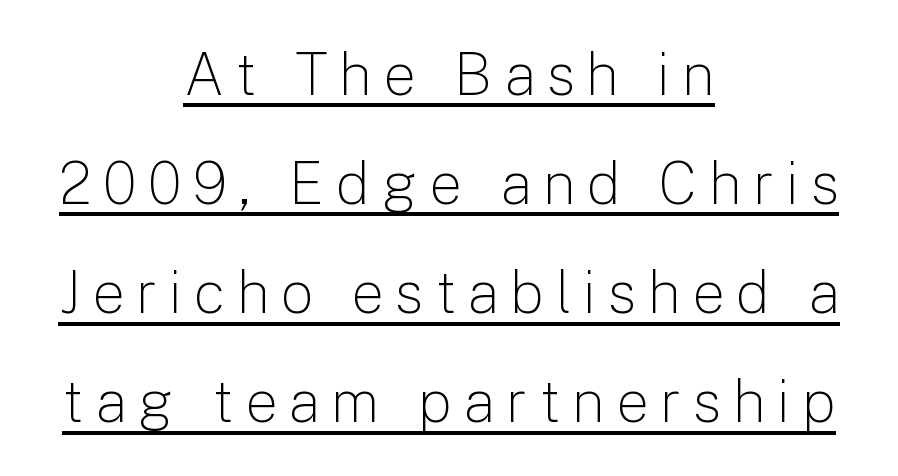
The image shows 58 px light sans-serif type, upright; set centered, line spacing 1.88x, unusually wide letter spacing (+0.2 em), underlined; low stroke contrast and a medium x-height.
